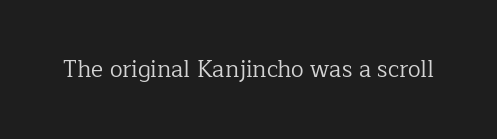
{"italic": "no", "bold": "no", "underline": "no", "letter_spacing": "normal", "letter_spacing_em": 0.0, "glyph_px": 23}
